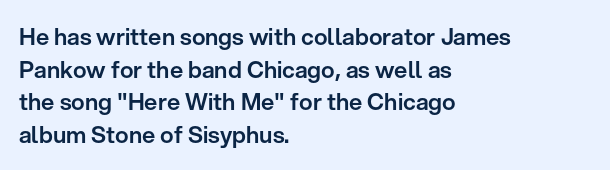
The image shows 23 px text type, upright; set left-aligned, normal line spacing (1.42x), normal letter spacing, not underlined.
